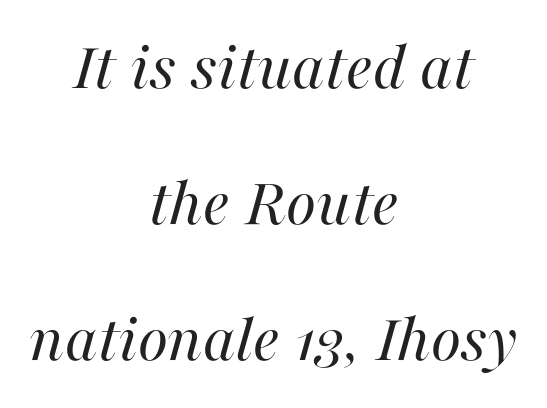
The letters advance in unequal steps, a hallmark of proportional type. Underline: absent. The text block is weighted toward neither margin, spreading evenly from the middle. How would I describe the line gaps? Wide and relaxed.
